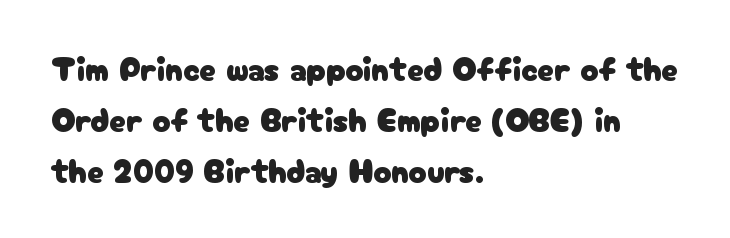
The image shows 33 px sans-serif type, upright; set left-aligned, normal line spacing (1.54x), normal letter spacing, not underlined; low stroke contrast and a medium x-height.
